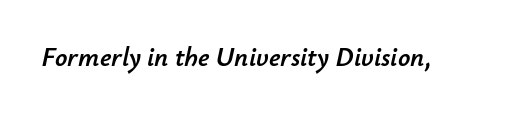
The image shows 27 px text type, italic (leaning right); set normal letter spacing, not underlined.
